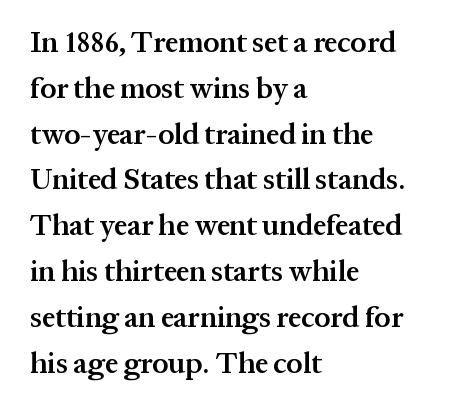
{"serif": "yes", "italic": "no", "bold": "semi", "weight": "semibold", "width": "normal", "stroke_contrast": "medium", "x_height": "medium", "monospaced": "no", "underline": "no", "align": "left", "line_spacing": "normal", "line_spacing_ratio": 1.58, "letter_spacing": "normal", "letter_spacing_em": 0.0, "glyph_px": 29}
